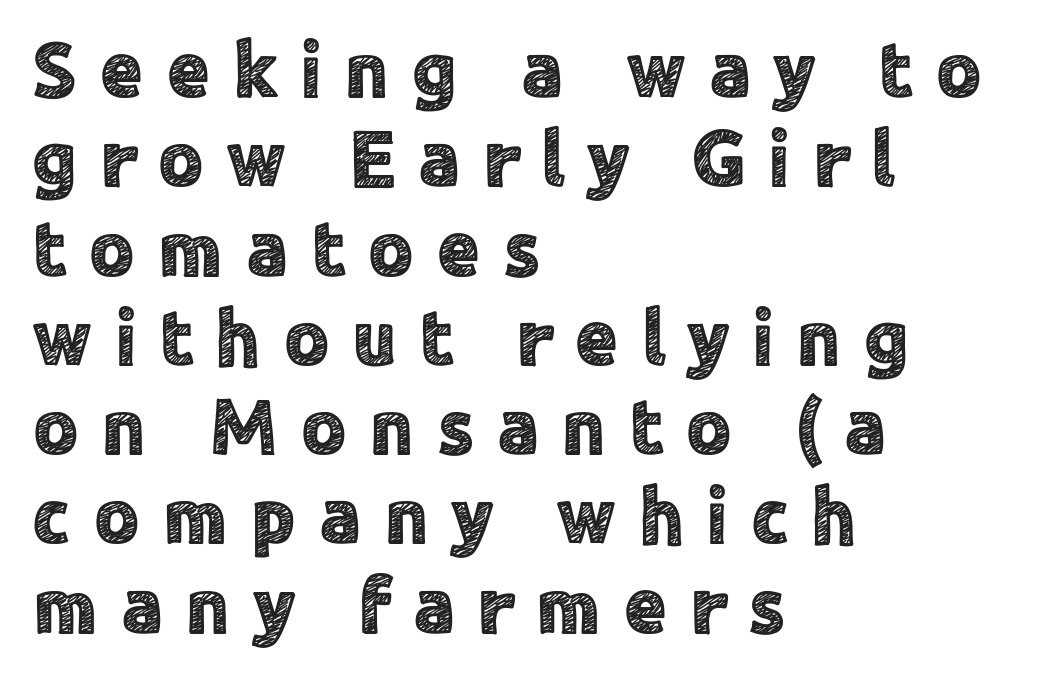
{"serif": "no", "italic": "no", "width": "normal", "x_height": "medium", "monospaced": "no", "underline": "no", "align": "left", "line_spacing": "tight", "line_spacing_ratio": 1.13, "letter_spacing": "wide", "letter_spacing_em": 0.28, "glyph_px": 79}
